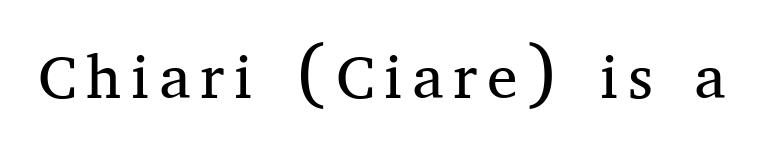
The image shows 61 px regular-weight serif type, upright; set not underlined; medium stroke contrast and a medium x-height.
